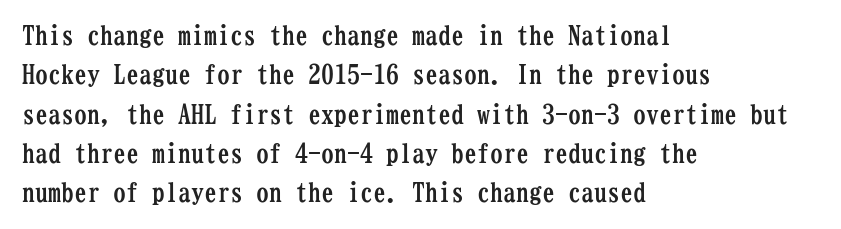
The image shows 26 px bold type, upright; set left-aligned, normal line spacing (1.51x), normal letter spacing, not underlined.
